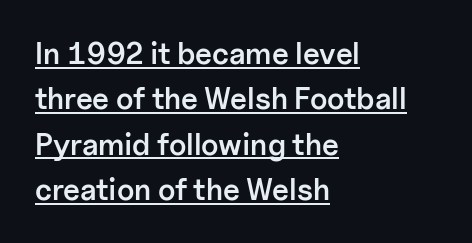
Q: Is the text bold? A: Semi-bold.
Q: Is the text italic (slanted)? A: No, it is upright.
Q: Is the typeface a serif or a sans-serif typeface? A: Sans-serif.
Q: Is the text underlined? A: Yes.
Q: How is the paragraph aligned? A: Left-aligned.
Q: Is the spacing between letters normal or unusually wide? A: Normal.
Q: Is the spacing between lines tight, normal or loose? A: Normal.
Q: Width (condensed, normal, or wide)? A: Normal.
Q: Stroke contrast? A: Low.
Q: x-height? A: Medium.
Q: Monospaced? A: No.
